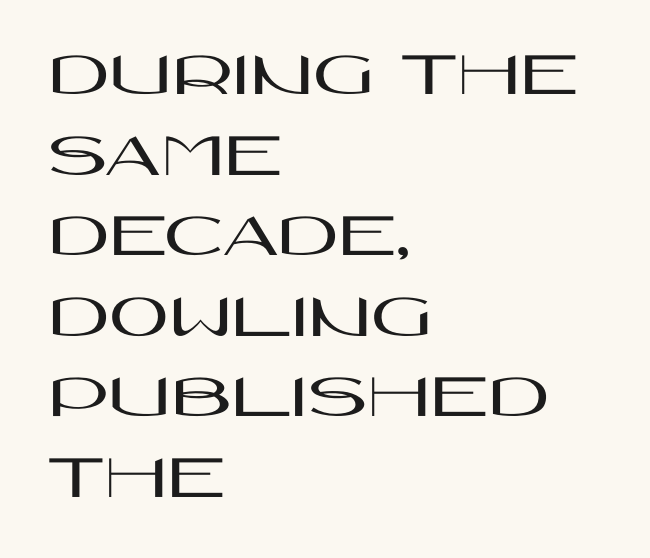
Inter-character spacing is left at the font's built-in metrics. This sample uses a sans-serif face. Varying glyph widths throughout — classic text-font behaviour. Notice how the stems are strictly vertical — no italics here. Line beginnings align vertically; line endings do not.
